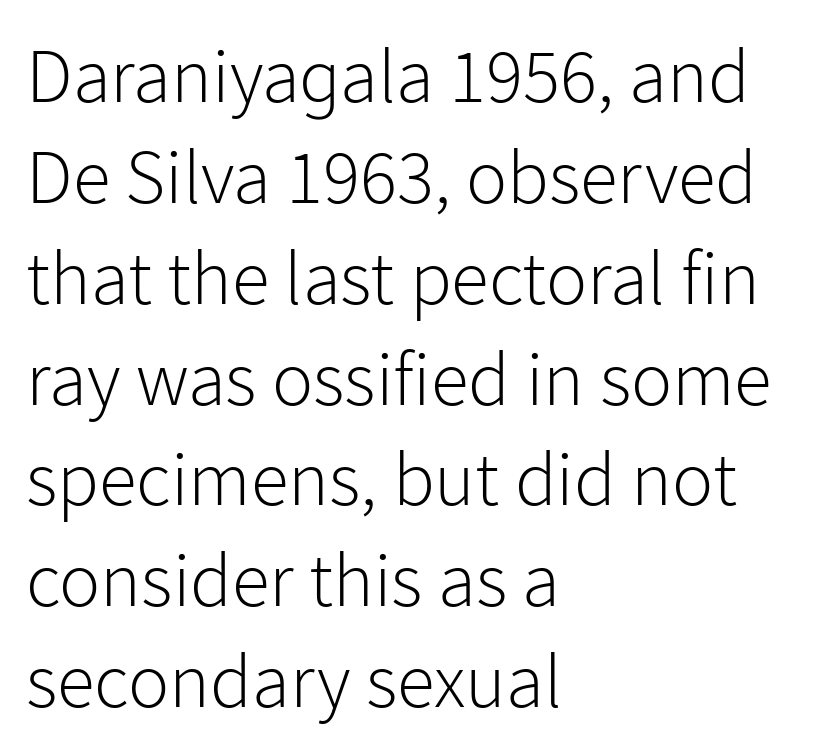
{"serif": "no", "italic": "no", "bold": "no", "weight": "light", "width": "normal", "stroke_contrast": "low", "x_height": "medium", "monospaced": "no", "underline": "no", "align": "left", "line_spacing": "normal", "line_spacing_ratio": 1.31, "letter_spacing": "normal", "letter_spacing_em": 0.0, "glyph_px": 77}
